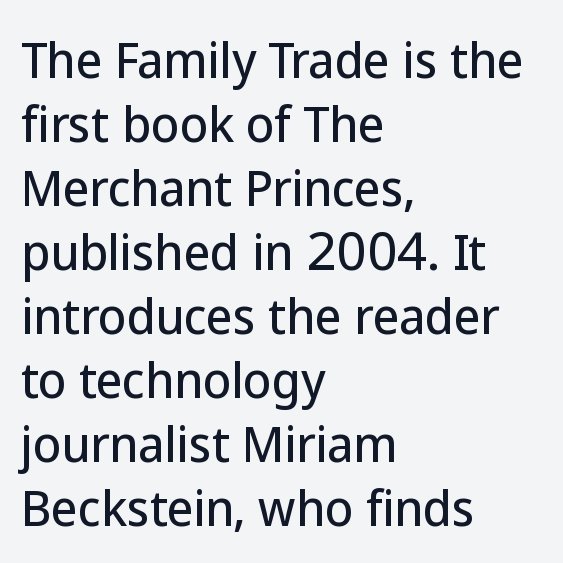
Nothing unusual about the tracking: characters are spaced as the font intends. Quick note: underline off. Reading down the column, the eye jumps a familiar distance to each next line. The typesetter chose a ragged-right arrangement here. Is this a fixed-width face? No — the glyphs have proportional, varying widths. Rendered with straight, roman letterforms.
